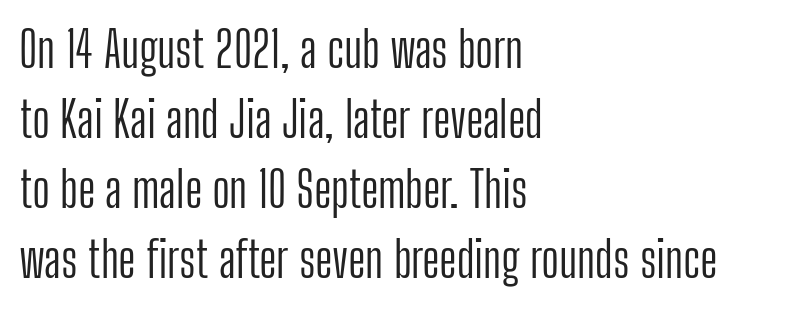
A typesetter would call this proportional, since set widths differ per character. Ascenders rise straight up at ninety degrees. The baseline area is clear. The designer went with a sans here, leaving each stem footless. Is there much room between lines? A standard amount, neither cramped nor airy. A typesetter would call this zero additional tracking.
